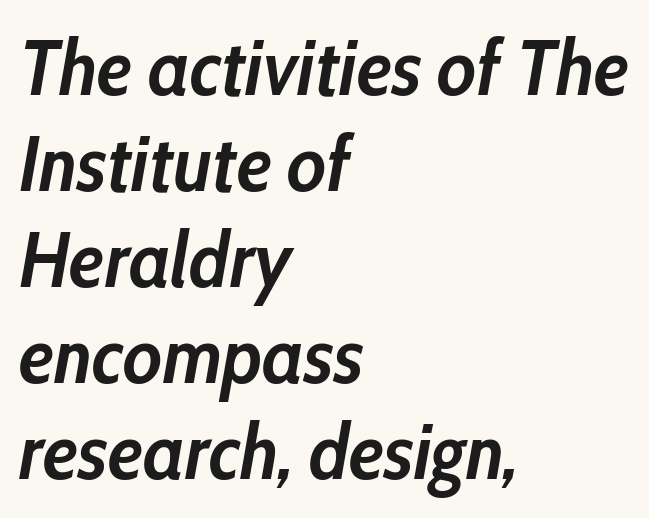
The image shows 78 px semibold, condensed type, italic (leaning right); set left-aligned, line spacing 1.23x, normal letter spacing, not underlined; low stroke contrast and a medium x-height.
